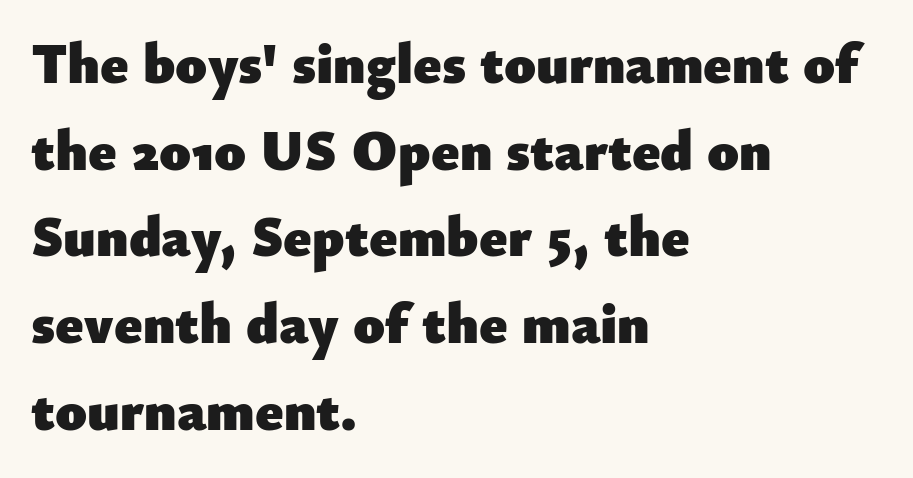
Q: Is the text bold? A: Yes.
Q: Is the text italic (slanted)? A: No, it is upright.
Q: Is the typeface a serif or a sans-serif typeface? A: Sans-serif.
Q: Is the text underlined? A: No.
Q: How is the paragraph aligned? A: Left-aligned.
Q: Is the spacing between letters normal or unusually wide? A: Normal.
Q: Is the spacing between lines tight, normal or loose? A: Normal.
Q: Width (condensed, normal, or wide)? A: Normal.
Q: Stroke contrast? A: Low.
Q: x-height? A: Small.
Q: Monospaced? A: No.
